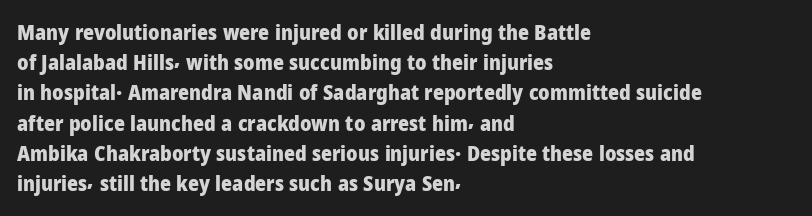
The image shows 21 px bold type, upright; set left-aligned, normal line spacing (1.44x), normal letter spacing, not underlined.
